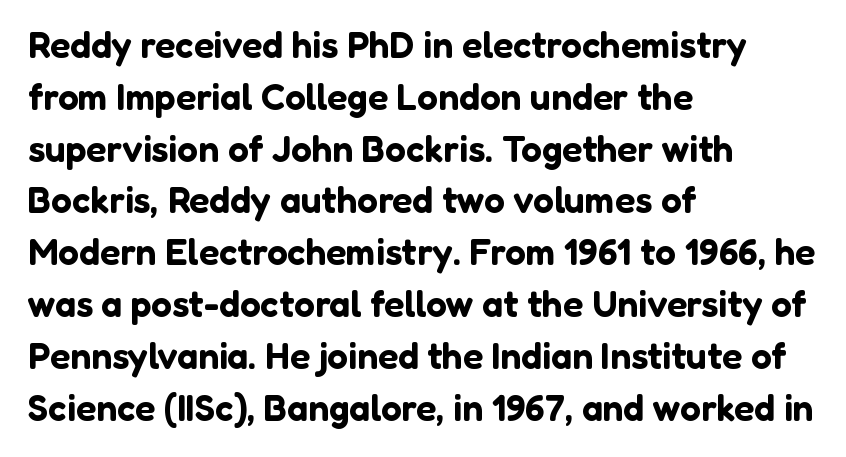
Q: Is the text italic (slanted)? A: No, it is upright.
Q: Is the typeface a serif or a sans-serif typeface? A: Sans-serif.
Q: Is the text underlined? A: No.
Q: How is the paragraph aligned? A: Left-aligned.
Q: Is the spacing between letters normal or unusually wide? A: Normal.
Q: Is the spacing between lines tight, normal or loose? A: Normal.
Q: Width (condensed, normal, or wide)? A: Normal.
Q: Stroke contrast? A: Low.
Q: x-height? A: Medium.
Q: Monospaced? A: No.
